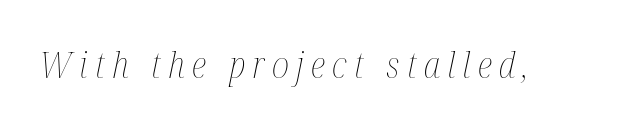
The glyphs are unaccompanied by any horizontal stroke below them. Is this a fixed-width face? No — the glyphs have proportional, varying widths. The line texture is sparse and dotted thanks to wide tracking. A typesetter would mark this as italic.
